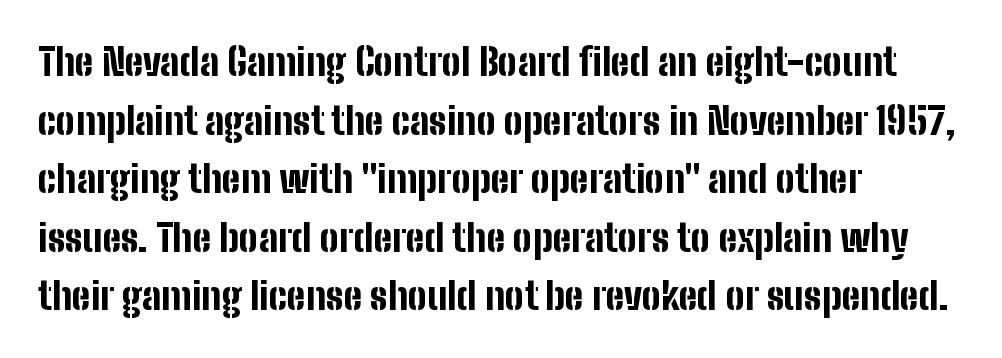
The image shows 38 px bold, condensed sans-serif type, upright; set left-aligned, normal line spacing (1.54x), normal letter spacing, not underlined; low stroke contrast and a medium x-height.
